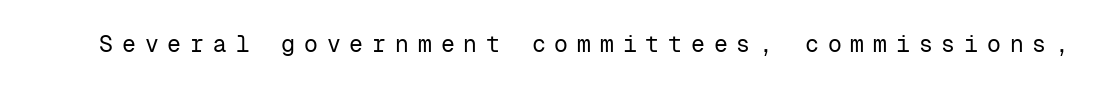
The image shows 23 px text type, upright; set unusually wide letter spacing (+0.39 em), not underlined.
